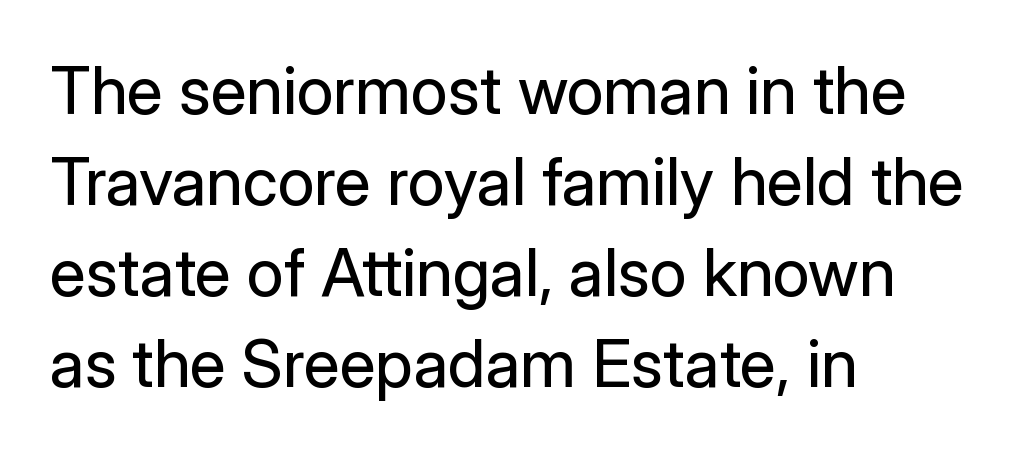
The image shows 66 px regular-weight sans-serif type, upright; set left-aligned, normal line spacing (1.38x), normal letter spacing, not underlined; low stroke contrast and a medium x-height.
